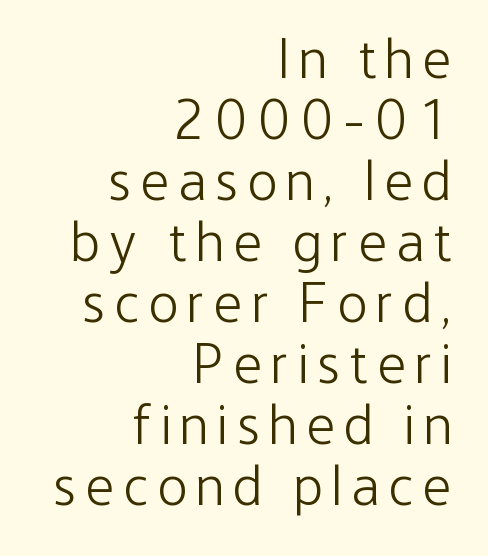
The image shows 56 px light, condensed sans-serif type, upright; set right-aligned, tight line spacing (1.09x), not underlined; low stroke contrast and a medium x-height.
